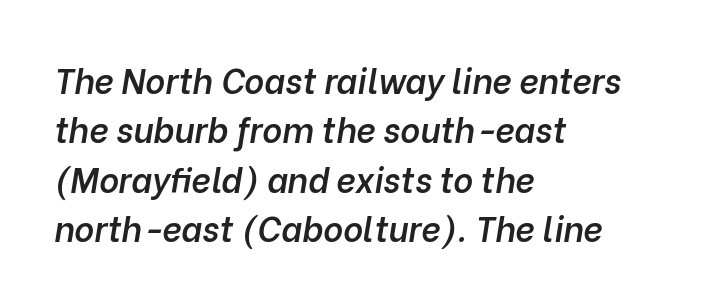
{"italic": "yes", "lean": "right", "slant_degrees": 10, "bold": "semi", "weight": "semibold", "width": "normal", "stroke_contrast": "low", "x_height": "medium", "monospaced": "no", "underline": "no", "align": "left", "line_spacing": "normal", "line_spacing_ratio": 1.45, "letter_spacing": "normal", "letter_spacing_em": 0.0, "glyph_px": 34}
